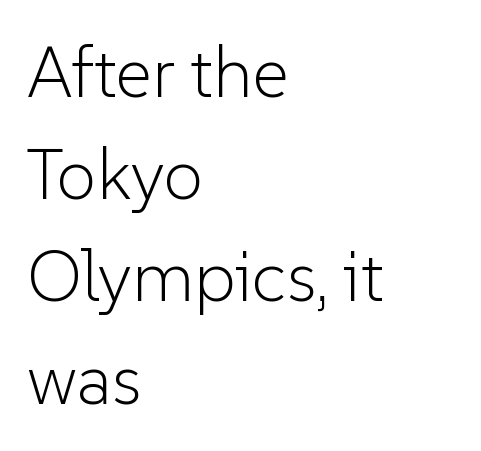
Proportional: the letters do not fall into vertical columns. Short and long lines alike share a common starting point at left. The lettering holds an erect, upright posture throughout. Counters stay open thanks to moderate or lighter strokes. To sum up the face: it is a sans, with no serifs.
